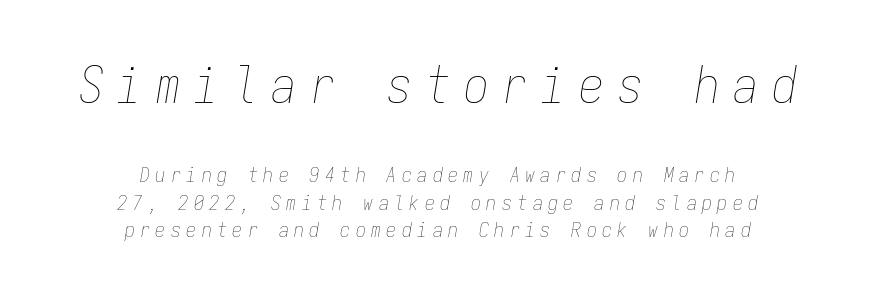
The image shows 50 px thin, condensed type, italic (leaning right), monospaced; set centered, normal line spacing (1.37x), unusually wide letter spacing (+0.27 em), not underlined; the first (top) block is 2.5x larger; low stroke contrast and a medium x-height.
